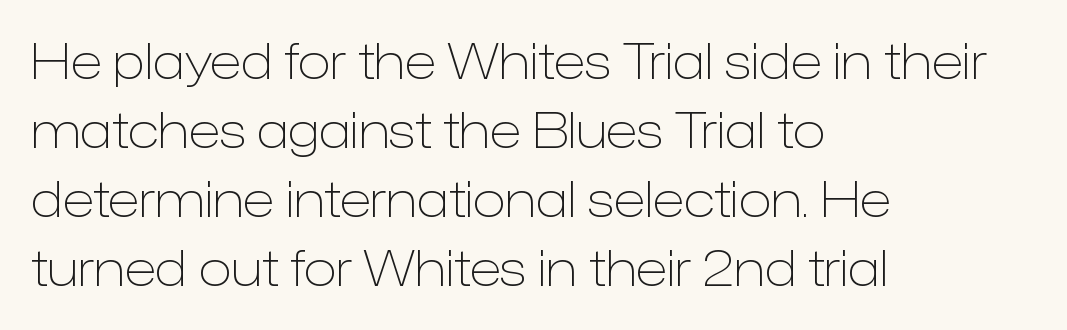
{"serif": "no", "italic": "no", "bold": "no", "weight": "light", "width": "normal", "stroke_contrast": "low", "x_height": "medium", "monospaced": "no", "underline": "no", "align": "left", "line_spacing": "normal", "line_spacing_ratio": 1.41, "letter_spacing": "normal", "letter_spacing_em": 0.0, "glyph_px": 49}
